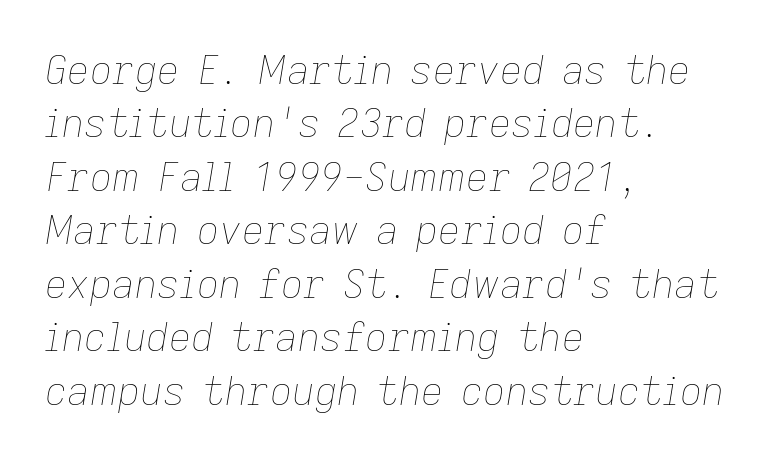
Q: Is the text bold? A: No.
Q: Is the text italic (slanted)? A: Yes, it leans right by about 9 degrees.
Q: Is the text underlined? A: No.
Q: How is the paragraph aligned? A: Left-aligned.
Q: Is the spacing between letters normal or unusually wide? A: Normal.
Q: Is the spacing between lines tight, normal or loose? A: Normal.
Q: Width (condensed, normal, or wide)? A: Normal.
Q: Stroke contrast? A: Low.
Q: x-height? A: Medium.
Q: Monospaced? A: No.
